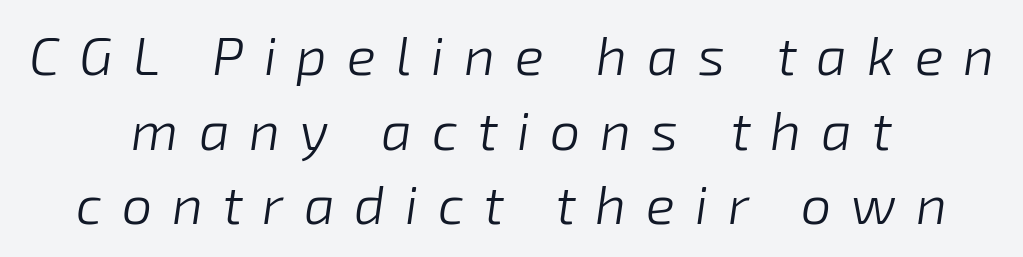
Note the varied advance widths — an 'i' is clearly narrower than an 'm'. This reads as an unemphasized weight, regular at the heaviest. Check the space under the baseline: it is left empty. This rendering widens character spacing well past its baseline value.
